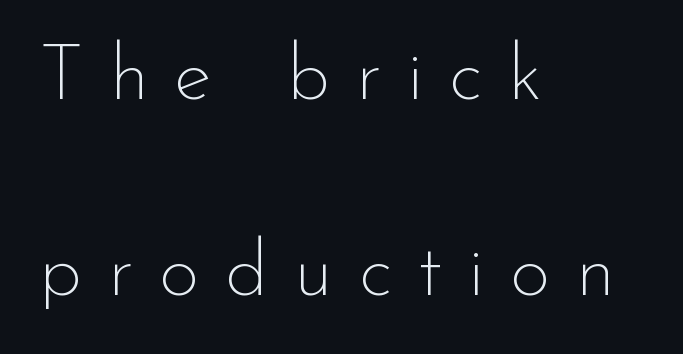
The face used here is a sans, in the tradition of grotesques and geometrics. Glance below the letters and you will spot only blank space. Every character sits straight up, as roman type does. The face used here is rendered with a markedly widened letterfit. One glance says open: line gaps are wider than usual.
